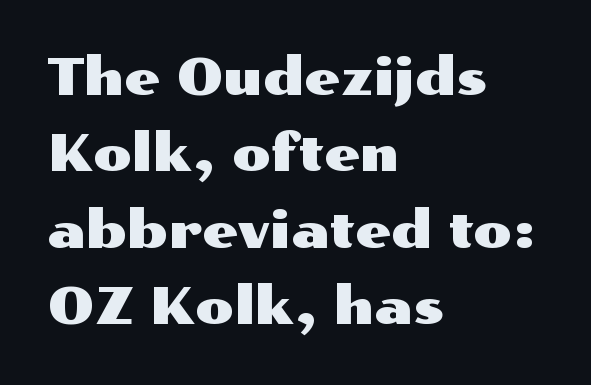
The image shows 51 px wide sans-serif type, upright; set left-aligned, normal line spacing (1.5x), normal letter spacing, not underlined; medium stroke contrast and a medium x-height.
